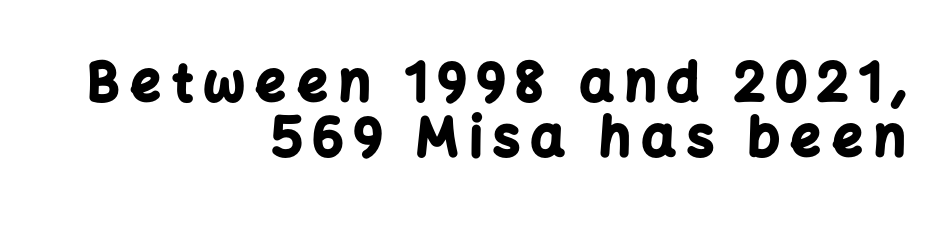
The image shows 53 px bold sans-serif type, upright; set right-aligned, tight line spacing (1.04x), unusually wide letter spacing (+0.21 em), not underlined; low stroke contrast and a medium x-height.
